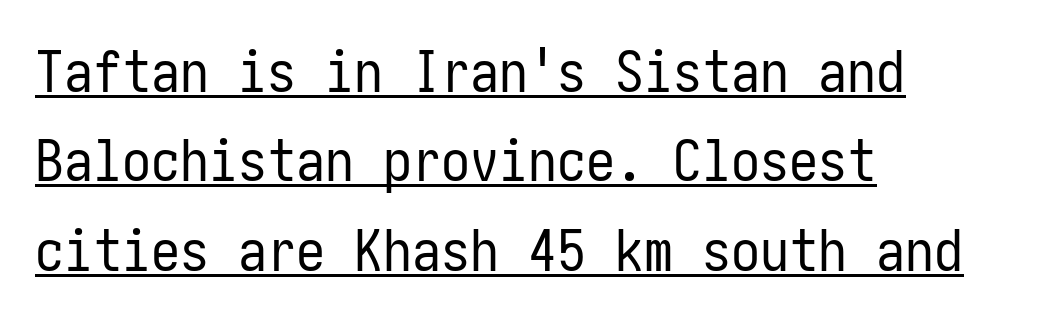
The image shows 58 px regular-weight, condensed sans-serif type, upright; set left-aligned, normal line spacing (1.54x), normal letter spacing, underlined; low stroke contrast and a medium x-height.
